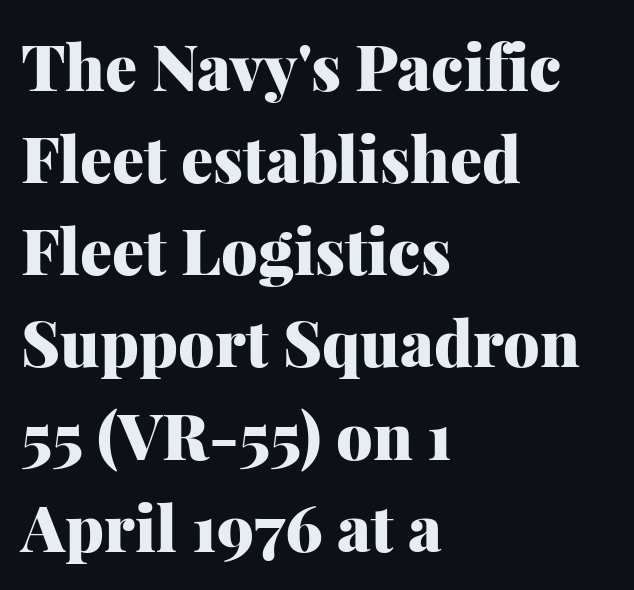
Proportional: the letters do not fall into vertical columns. Look at the tracking — it's just the regular setting, nothing added. Is this a sans? No — the strokes have serifs. The line-height multiplier appears to be the usual default. This is the regular roman posture of the typeface. One-word summary of the alignment: left.
